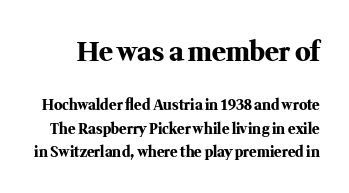
{"italic": "no", "bold": "yes", "underline": "no", "line_spacing": "normal", "line_spacing_ratio": 1.67, "letter_spacing": "normal", "letter_spacing_em": 0.0, "larger_block": "first", "size_ratio": 1.86, "glyph_px": 26}
